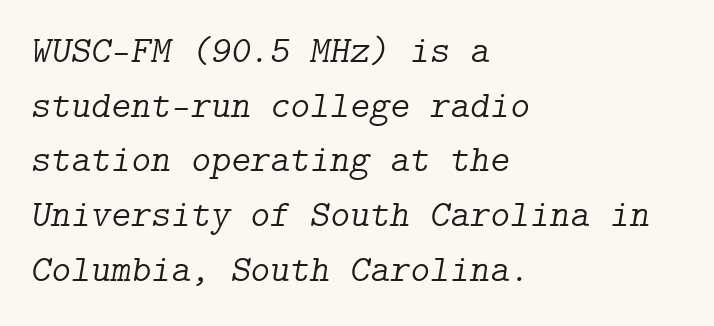
{"serif": "yes", "italic": "yes", "lean": "right", "slant_degrees": 9, "bold": "no", "weight": "light", "width": "normal", "stroke_contrast": "low", "x_height": "medium", "underline": "no", "align": "left", "line_spacing": "normal", "line_spacing_ratio": 1.44, "letter_spacing": "normal", "letter_spacing_em": 0.0, "glyph_px": 38}
